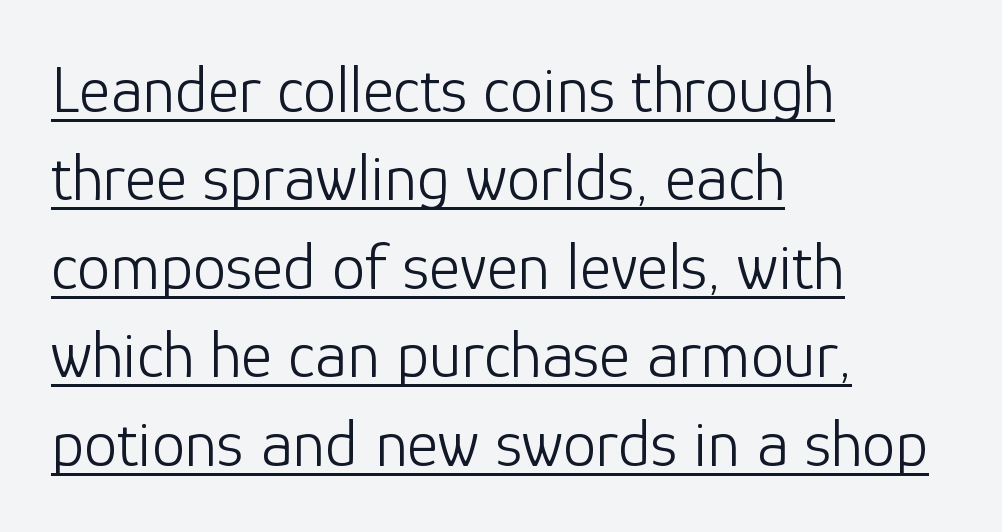
Q: Is the text bold? A: No.
Q: Is the text italic (slanted)? A: No, it is upright.
Q: Is the typeface a serif or a sans-serif typeface? A: Sans-serif.
Q: Is the text underlined? A: Yes.
Q: How is the paragraph aligned? A: Left-aligned.
Q: Is the spacing between letters normal or unusually wide? A: Normal.
Q: Is the spacing between lines tight, normal or loose? A: Normal.
Q: Width (condensed, normal, or wide)? A: Normal.
Q: Stroke contrast? A: Low.
Q: x-height? A: Medium.
Q: Monospaced? A: No.
